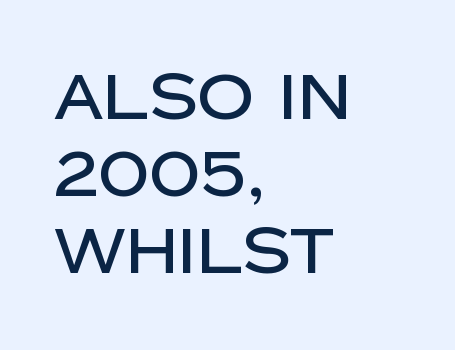
The image shows 63 px sans-serif type, upright; set left-aligned, line spacing 1.22x, normal letter spacing, not underlined; low stroke contrast and a large x-height.
